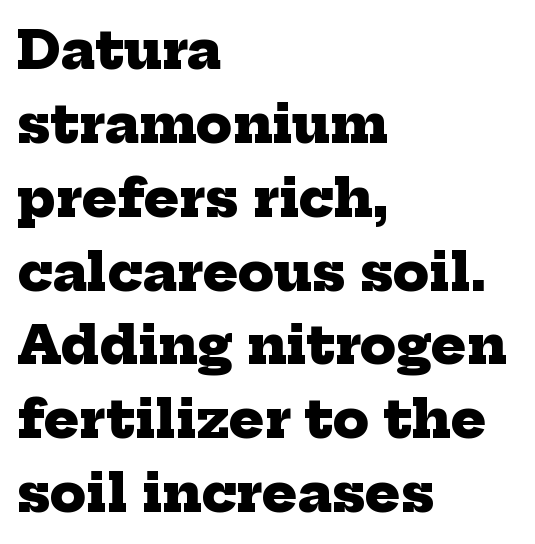
Q: Is the text bold? A: Yes.
Q: Is the typeface a serif or a sans-serif typeface? A: Serif.
Q: Is the text underlined? A: No.
Q: How is the paragraph aligned? A: Left-aligned.
Q: Is the spacing between letters normal or unusually wide? A: Normal.
Q: Is the spacing between lines tight, normal or loose? A: Normal.
Q: Width (condensed, normal, or wide)? A: Normal.
Q: Stroke contrast? A: Low.
Q: x-height? A: Medium.
Q: Monospaced? A: No.
